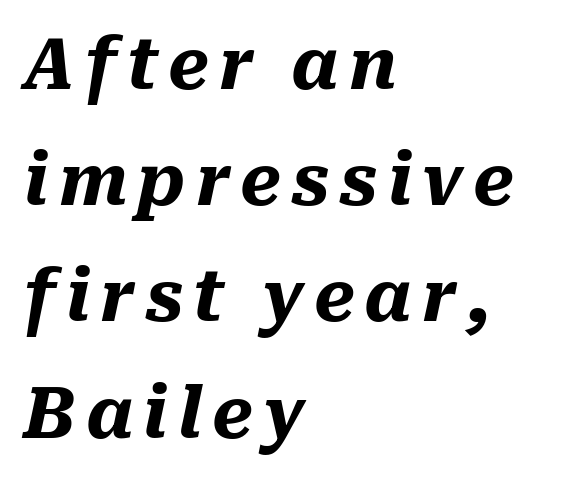
Q: Is the text bold? A: Yes.
Q: Is the text italic (slanted)? A: Yes, it leans right by about 10 degrees.
Q: Is the text underlined? A: No.
Q: How is the paragraph aligned? A: Left-aligned.
Q: Is the spacing between lines tight, normal or loose? A: Normal.
Q: Width (condensed, normal, or wide)? A: Normal.
Q: Stroke contrast? A: Medium.
Q: x-height? A: Medium.
Q: Monospaced? A: No.
